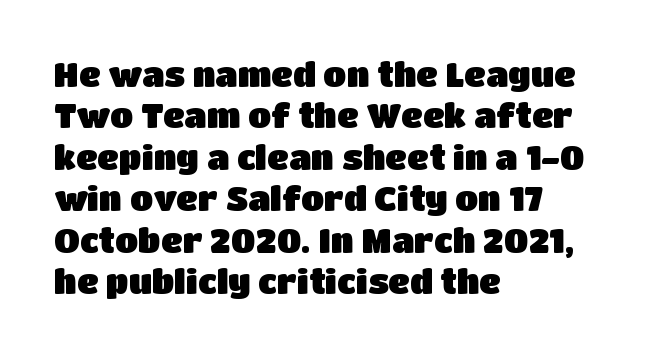
Q: Is the text italic (slanted)? A: No, it is upright.
Q: Is the typeface a serif or a sans-serif typeface? A: Sans-serif.
Q: Is the text underlined? A: No.
Q: How is the paragraph aligned? A: Left-aligned.
Q: Is the spacing between letters normal or unusually wide? A: Normal.
Q: Width (condensed, normal, or wide)? A: Normal.
Q: Stroke contrast? A: Low.
Q: x-height? A: Large.
Q: Monospaced? A: No.
